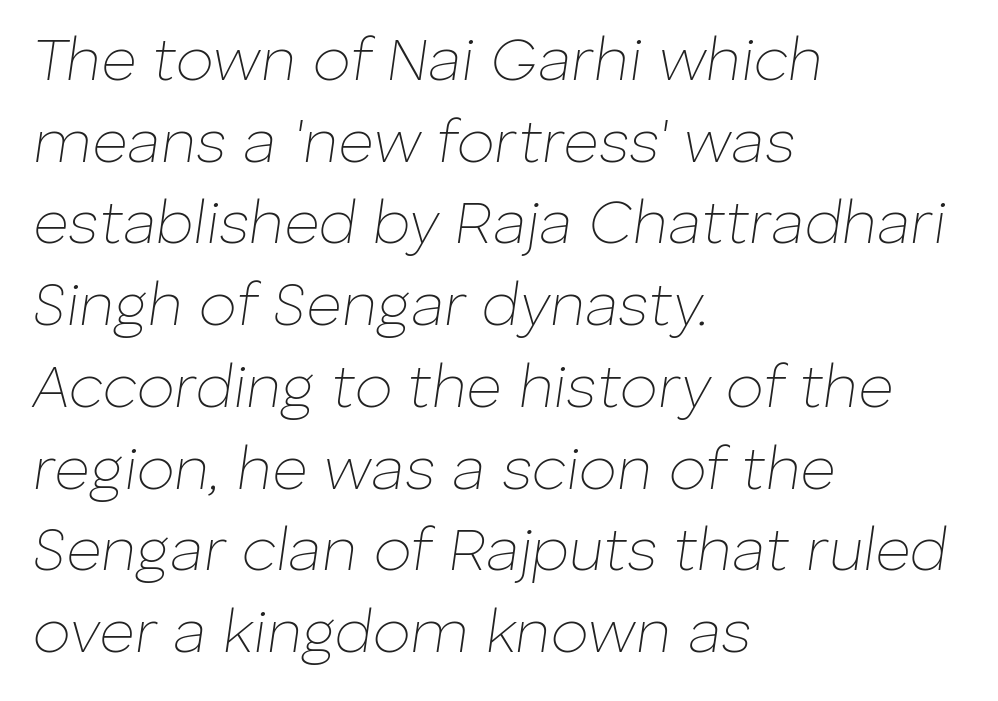
{"italic": "yes", "lean": "right", "slant_degrees": 8, "bold": "no", "weight": "thin", "width": "normal", "stroke_contrast": "low", "x_height": "medium", "monospaced": "no", "underline": "no", "align": "left", "line_spacing": "normal", "line_spacing_ratio": 1.34, "letter_spacing": "normal", "letter_spacing_em": 0.0, "glyph_px": 61}
